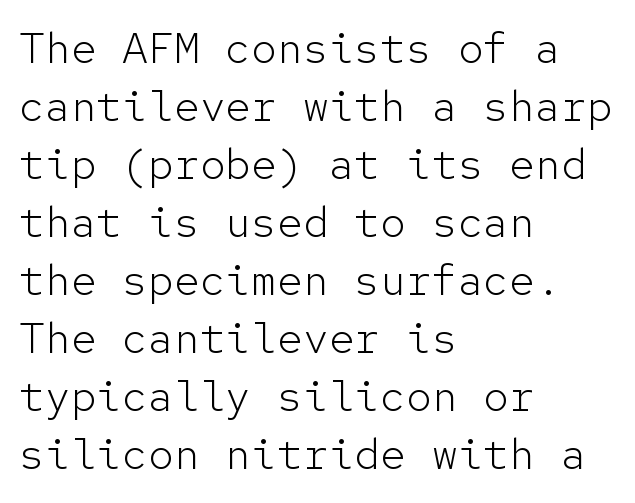
{"serif": "no", "italic": "no", "bold": "no", "weight": "light", "width": "normal", "stroke_contrast": "low", "x_height": "medium", "monospaced": "yes", "underline": "no", "align": "left", "line_spacing": "normal", "line_spacing_ratio": 1.35, "letter_spacing": "normal", "letter_spacing_em": 0.0, "glyph_px": 43}
